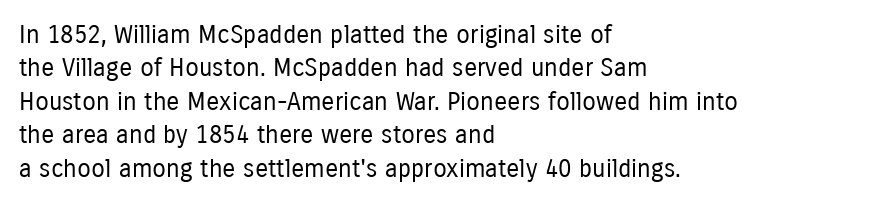
The image shows 25 px text type, upright; set left-aligned, normal line spacing (1.34x), normal letter spacing, not underlined.
